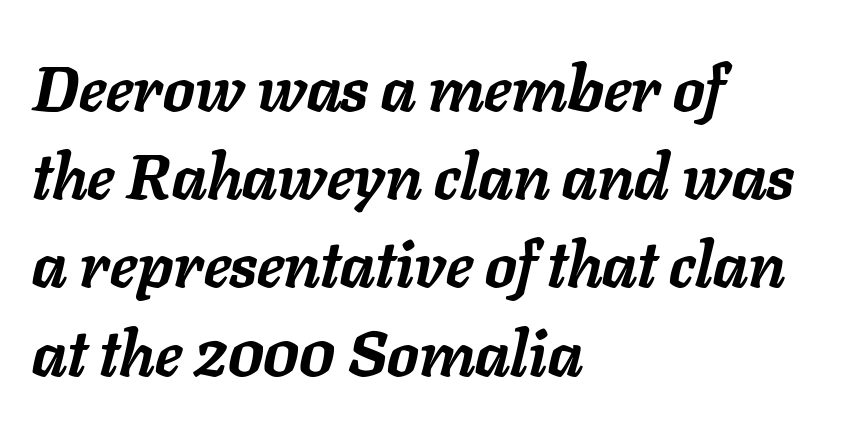
{"italic": "yes", "lean": "right", "slant_degrees": 11, "bold": "yes", "weight": "semibold", "width": "normal", "stroke_contrast": "low", "x_height": "medium", "monospaced": "no", "underline": "no", "align": "left", "line_spacing": "normal", "line_spacing_ratio": 1.4, "letter_spacing": "normal", "letter_spacing_em": 0.0, "glyph_px": 63}
